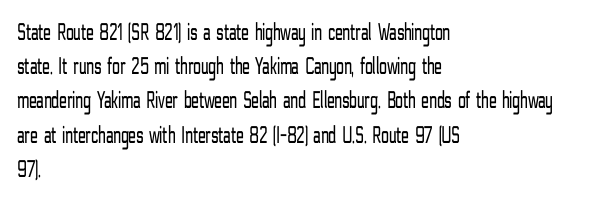
Q: Is the text bold? A: No.
Q: Is the text italic (slanted)? A: No, it is upright.
Q: Is the text underlined? A: No.
Q: How is the paragraph aligned? A: Left-aligned.
Q: Is the spacing between letters normal or unusually wide? A: Normal.
Q: Is the spacing between lines tight, normal or loose? A: Normal.
